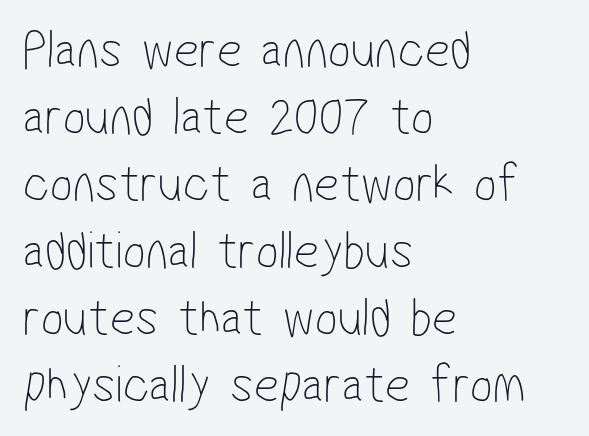
A typesetter would call this proportional, since set widths differ per character. Clear beneath every line of the passage. How are the letters spaced? Ordinarily, with no added tracking. No heavy texture on the line: the type isn't bold. In terms of letterform style, serifs are entirely absent.
